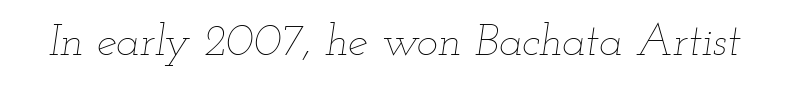
{"italic": "yes", "lean": "right", "slant_degrees": 12, "bold": "no", "weight": "thin", "width": "wide", "stroke_contrast": "low", "x_height": "small", "monospaced": "no", "underline": "no", "letter_spacing": "normal", "letter_spacing_em": 0.0, "glyph_px": 45}
